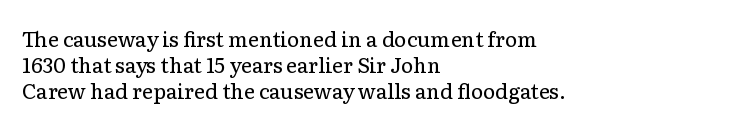
{"italic": "no", "bold": "no", "underline": "no", "align": "left", "line_spacing_ratio": 1.24, "letter_spacing": "normal", "letter_spacing_em": 0.0, "glyph_px": 21}
